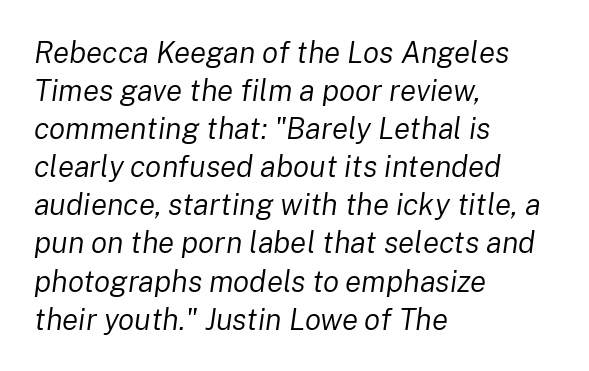
The image shows 30 px regular-weight type, italic (leaning right); set left-aligned, normal line spacing (1.27x), normal letter spacing, not underlined; low stroke contrast and a medium x-height.
